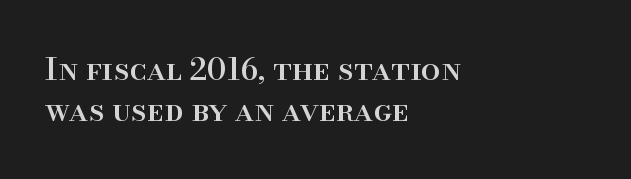
Q: Is the text italic (slanted)? A: No, it is upright.
Q: Is the typeface a serif or a sans-serif typeface? A: Serif.
Q: Is the text underlined? A: No.
Q: How is the paragraph aligned? A: Left-aligned.
Q: Is the spacing between letters normal or unusually wide? A: Normal.
Q: Is the spacing between lines tight, normal or loose? A: Normal.
Q: Width (condensed, normal, or wide)? A: Normal.
Q: Stroke contrast? A: High.
Q: x-height? A: Small.
Q: Monospaced? A: No.
